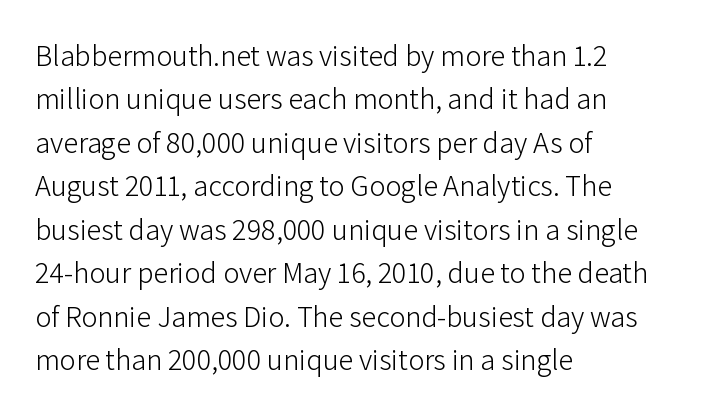
Q: Is the text bold? A: No.
Q: Is the text italic (slanted)? A: No, it is upright.
Q: Is the typeface a serif or a sans-serif typeface? A: Sans-serif.
Q: Is the text underlined? A: No.
Q: How is the paragraph aligned? A: Left-aligned.
Q: Is the spacing between letters normal or unusually wide? A: Normal.
Q: Is the spacing between lines tight, normal or loose? A: Normal.
Q: Width (condensed, normal, or wide)? A: Normal.
Q: Stroke contrast? A: Low.
Q: x-height? A: Medium.
Q: Monospaced? A: No.
